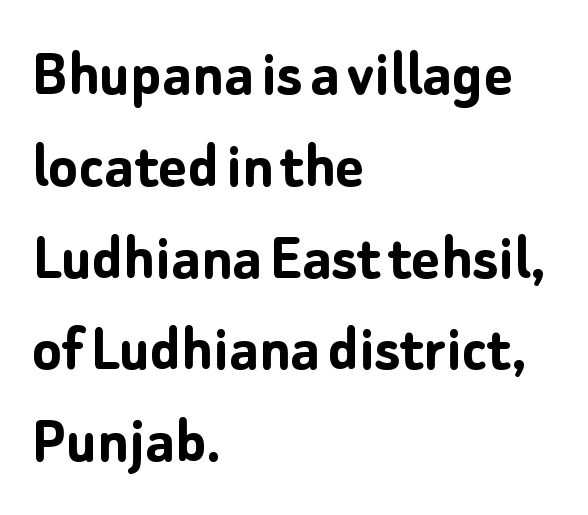
Q: Is the text bold? A: Yes.
Q: Is the text italic (slanted)? A: No, it is upright.
Q: Is the typeface a serif or a sans-serif typeface? A: Sans-serif.
Q: Is the text underlined? A: No.
Q: How is the paragraph aligned? A: Left-aligned.
Q: Is the spacing between letters normal or unusually wide? A: Normal.
Q: Is the spacing between lines tight, normal or loose? A: Normal.
Q: Width (condensed, normal, or wide)? A: Normal.
Q: Stroke contrast? A: Low.
Q: x-height? A: Medium.
Q: Monospaced? A: No.
